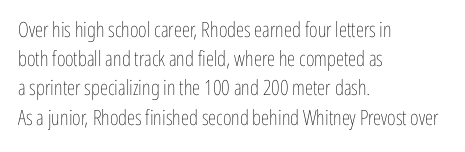
Tracking here is standard; glyphs follow each other at the usual distance. Heft: none added — not bold. These lines are set flush left with a ragged right edge. The letters stand straight up with perfectly vertical stems. Has an underline been added? It has not.
